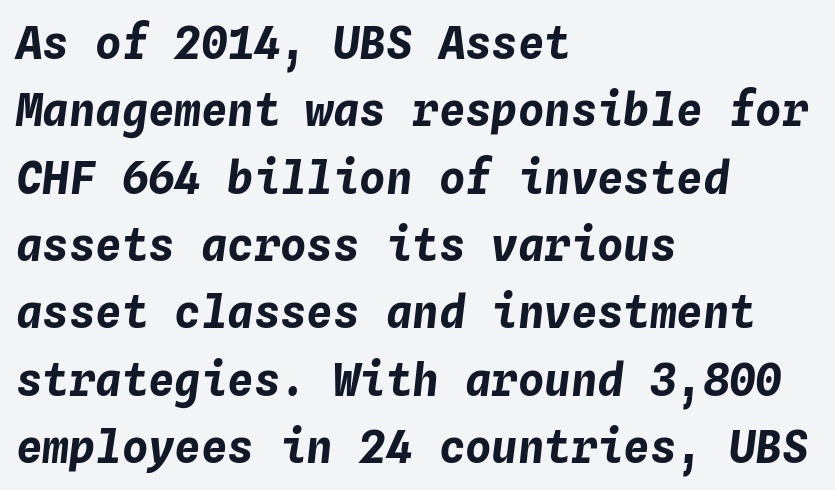
{"italic": "yes", "lean": "right", "slant_degrees": 4, "bold": "yes", "weight": "bold", "width": "normal", "stroke_contrast": "low", "x_height": "medium", "monospaced": "yes", "underline": "no", "align": "left", "line_spacing": "normal", "line_spacing_ratio": 1.53, "letter_spacing": "normal", "letter_spacing_em": 0.0, "glyph_px": 44}
